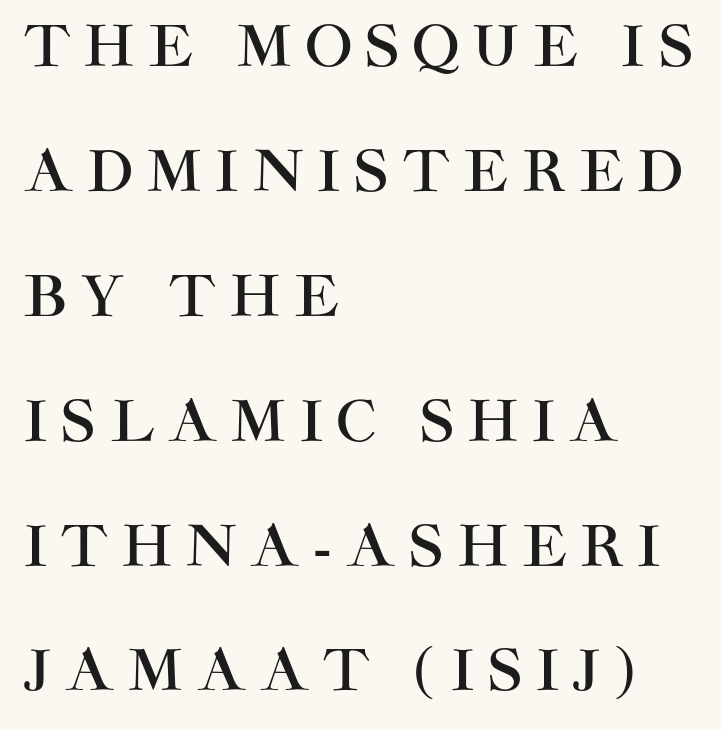
Is this a fixed-width face? No — the glyphs have proportional, varying widths. These lines are composed in type without serifs. Horizontal bands of white between lines are thick stripes. Leftover space on each line is placed entirely after the last word.
